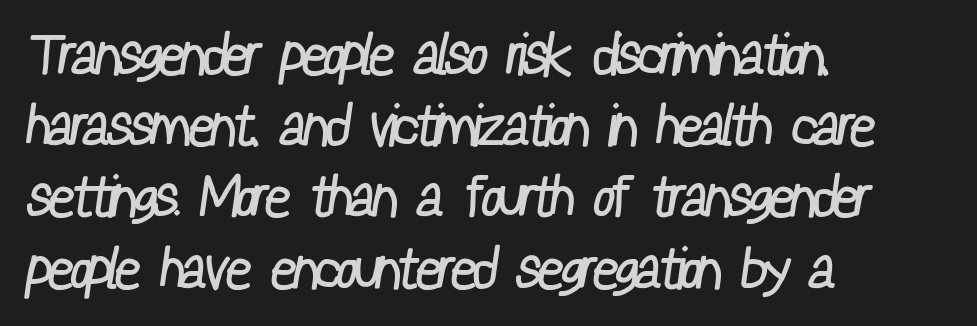
Q: Is the text bold? A: No.
Q: Is the typeface a serif or a sans-serif typeface? A: Sans-serif.
Q: Is the text underlined? A: No.
Q: How is the paragraph aligned? A: Left-aligned.
Q: Is the spacing between letters normal or unusually wide? A: Normal.
Q: Is the spacing between lines tight, normal or loose? A: Normal.
Q: Width (condensed, normal, or wide)? A: Condensed.
Q: Stroke contrast? A: Low.
Q: x-height? A: Medium.
Q: Monospaced? A: No.
